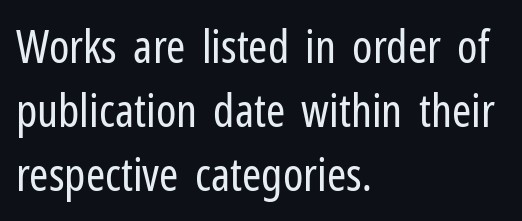
Q: Is the text bold? A: No.
Q: Is the text italic (slanted)? A: No, it is upright.
Q: Is the typeface a serif or a sans-serif typeface? A: Sans-serif.
Q: Is the text underlined? A: No.
Q: How is the paragraph aligned? A: Left-aligned.
Q: Is the spacing between letters normal or unusually wide? A: Normal.
Q: Is the spacing between lines tight, normal or loose? A: Normal.
Q: Width (condensed, normal, or wide)? A: Condensed.
Q: Stroke contrast? A: Low.
Q: x-height? A: Medium.
Q: Monospaced? A: No.
